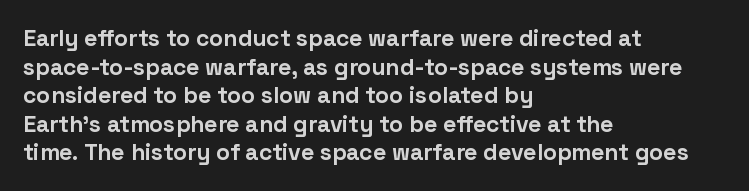
The image shows 23 px bold type, upright; set left-aligned, line spacing 1.24x, normal letter spacing, not underlined.
